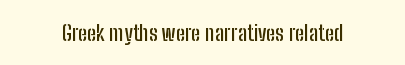
{"italic": "no", "underline": "no", "letter_spacing": "normal", "letter_spacing_em": 0.0, "glyph_px": 22}
